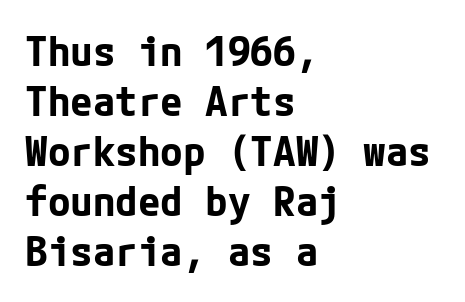
Q: Is the text bold? A: Yes.
Q: Is the text italic (slanted)? A: No, it is upright.
Q: Is the typeface a serif or a sans-serif typeface? A: Sans-serif.
Q: Is the text underlined? A: No.
Q: How is the paragraph aligned? A: Left-aligned.
Q: Is the spacing between letters normal or unusually wide? A: Normal.
Q: Width (condensed, normal, or wide)? A: Normal.
Q: Stroke contrast? A: Low.
Q: x-height? A: Medium.
